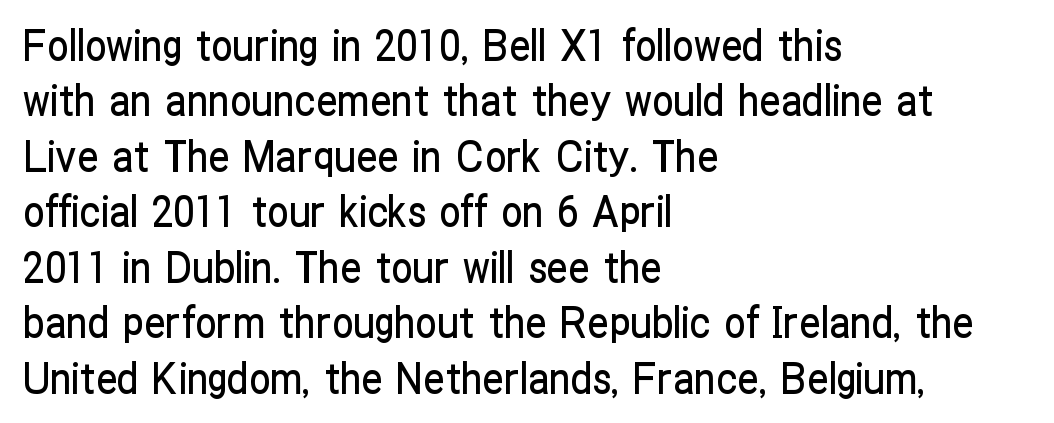
{"serif": "no", "italic": "no", "width": "condensed", "stroke_contrast": "low", "x_height": "medium", "monospaced": "no", "underline": "no", "align": "left", "line_spacing": "normal", "line_spacing_ratio": 1.29, "letter_spacing": "normal", "letter_spacing_em": 0.0, "glyph_px": 43}
